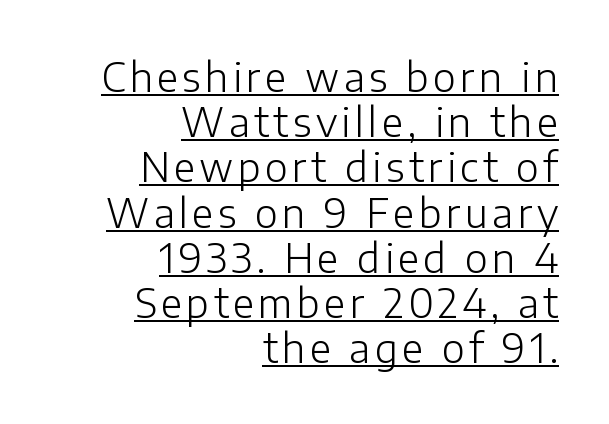
Serif or sans? Sans — the stroke terminals are bare. The passage is arranged like a letterhead date or caption credit — flush right. The lettering is marked with a stroke running underneath it. The passage shown is not bold in any degree. Here the designer chose a conventional face with non-uniform glyph widths.
